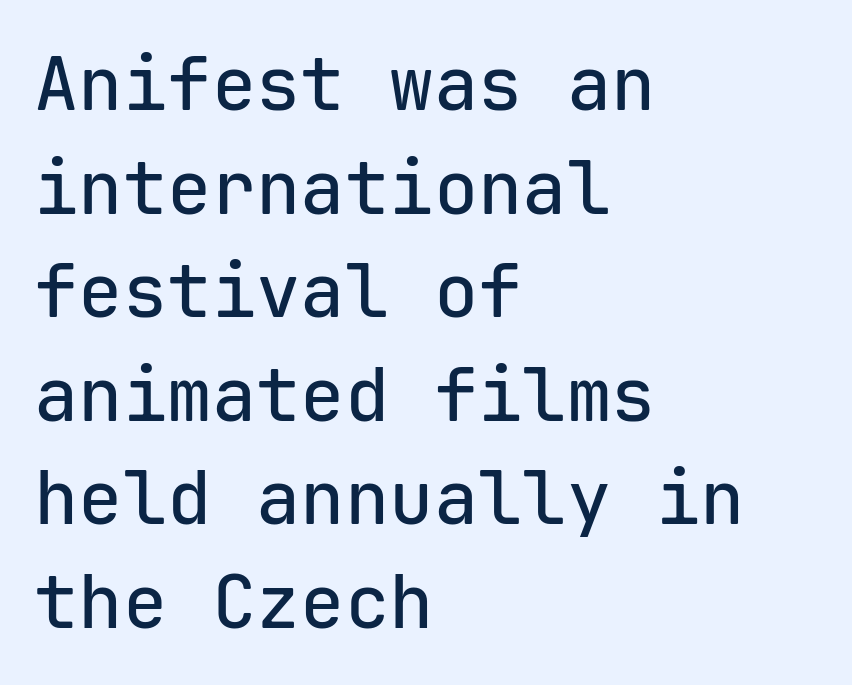
Q: Is the text italic (slanted)? A: No, it is upright.
Q: Is the typeface a serif or a sans-serif typeface? A: Sans-serif.
Q: Is the text underlined? A: No.
Q: How is the paragraph aligned? A: Left-aligned.
Q: Is the spacing between letters normal or unusually wide? A: Normal.
Q: Is the spacing between lines tight, normal or loose? A: Normal.
Q: Width (condensed, normal, or wide)? A: Normal.
Q: Stroke contrast? A: Low.
Q: x-height? A: Medium.
Q: Monospaced? A: Yes.
